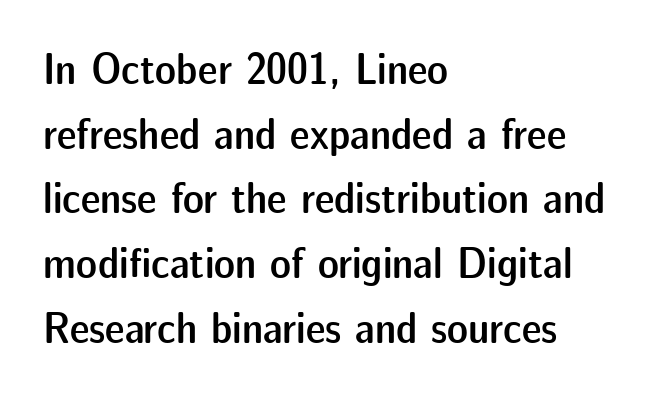
The image shows 44 px semibold sans-serif type, upright; set left-aligned, normal line spacing (1.47x), normal letter spacing, not underlined; low stroke contrast and a medium x-height.
